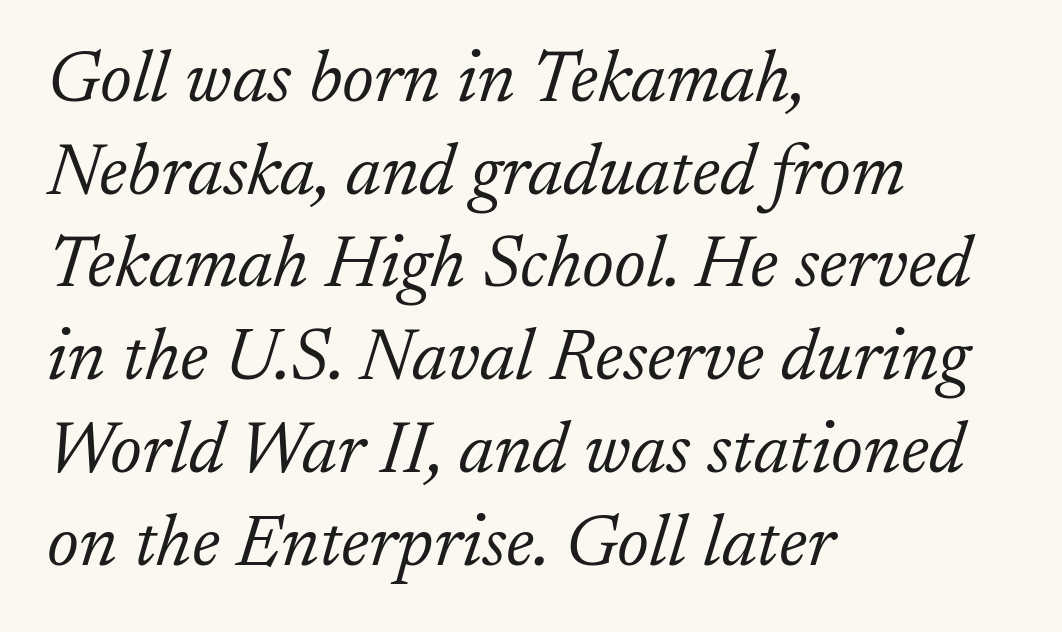
Q: Is the text bold? A: No.
Q: Is the text italic (slanted)? A: Yes, it leans right by about 17 degrees.
Q: Is the typeface a serif or a sans-serif typeface? A: Serif.
Q: Is the text underlined? A: No.
Q: How is the paragraph aligned? A: Left-aligned.
Q: Is the spacing between letters normal or unusually wide? A: Normal.
Q: Is the spacing between lines tight, normal or loose? A: Normal.
Q: Width (condensed, normal, or wide)? A: Normal.
Q: Stroke contrast? A: Low.
Q: x-height? A: Small.
Q: Monospaced? A: No.
